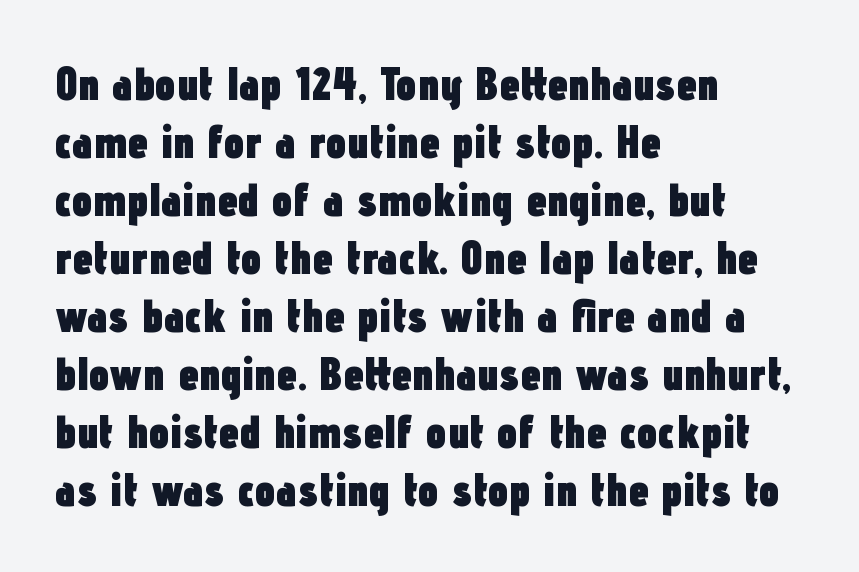
I'd describe the lettering as bold — thick and assertive. Descender tails drop into unmarked territory. You could call the tracking neutral — neither tight nor loose. The typeface chosen for these lines omits serifs.
